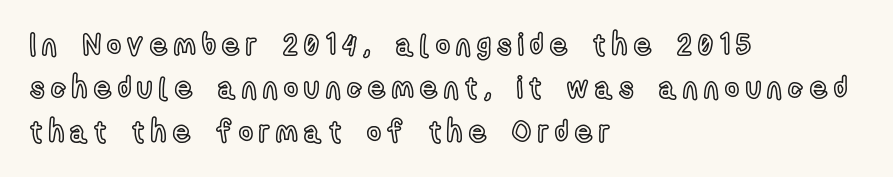
The image shows 30 px condensed type, upright; set left-aligned, normal line spacing (1.45x), unusually wide letter spacing (+0.22 em), not underlined; a medium x-height.
